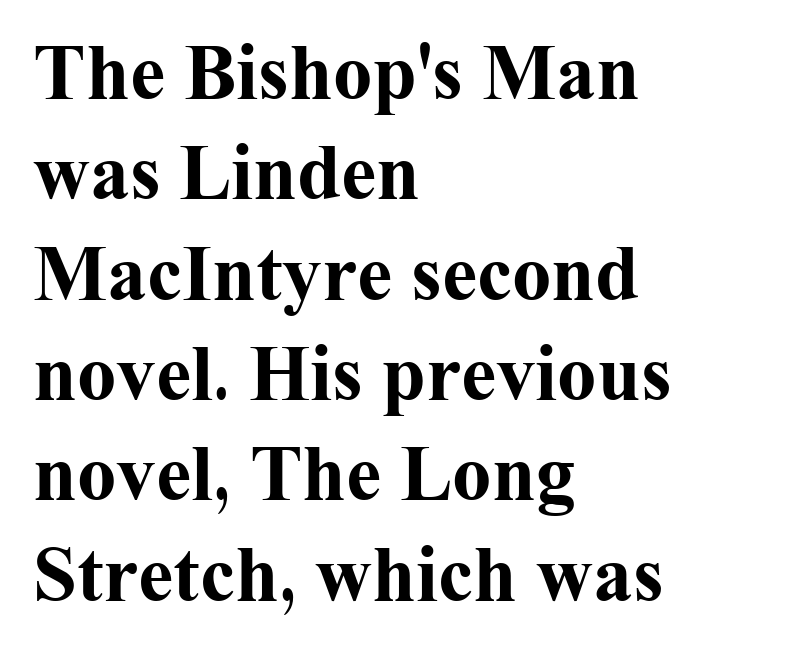
The image shows 79 px bold serif type, upright; set left-aligned, normal line spacing (1.27x), normal letter spacing, not underlined; medium stroke contrast and a medium x-height.
